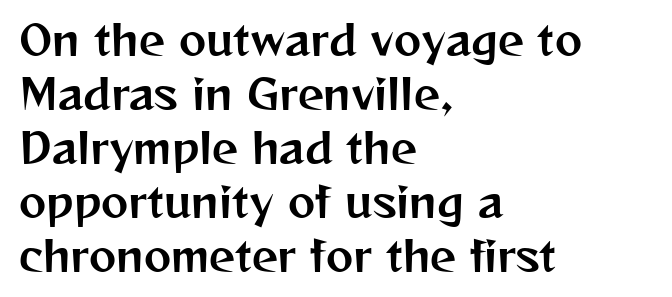
{"serif": "no", "italic": "no", "width": "normal", "stroke_contrast": "medium", "x_height": "medium", "monospaced": "no", "underline": "no", "align": "left", "line_spacing": "normal", "line_spacing_ratio": 1.32, "letter_spacing": "normal", "letter_spacing_em": 0.0, "glyph_px": 41}
